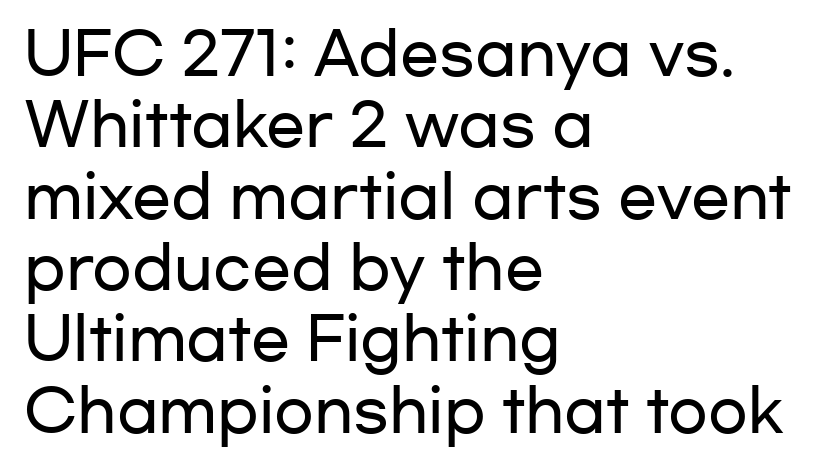
Notice how the passage keeps a crisp vertical edge on the left only. The designer went with a sans here, leaving each stem footless. A bare baseline throughout the passage. A typesetter would call this zero additional tracking. Varying glyph widths throughout — classic text-font behaviour.
